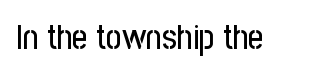
{"serif": "no", "italic": "no", "width": "condensed", "stroke_contrast": "low", "x_height": "medium", "monospaced": "no", "underline": "no", "letter_spacing": "normal", "letter_spacing_em": 0.0, "glyph_px": 34}
